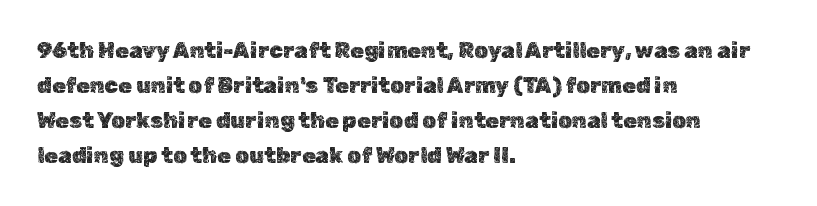
Q: Is the text italic (slanted)? A: No, it is upright.
Q: Is the text underlined? A: No.
Q: How is the paragraph aligned? A: Left-aligned.
Q: Is the spacing between letters normal or unusually wide? A: Normal.
Q: Is the spacing between lines tight, normal or loose? A: Normal.
